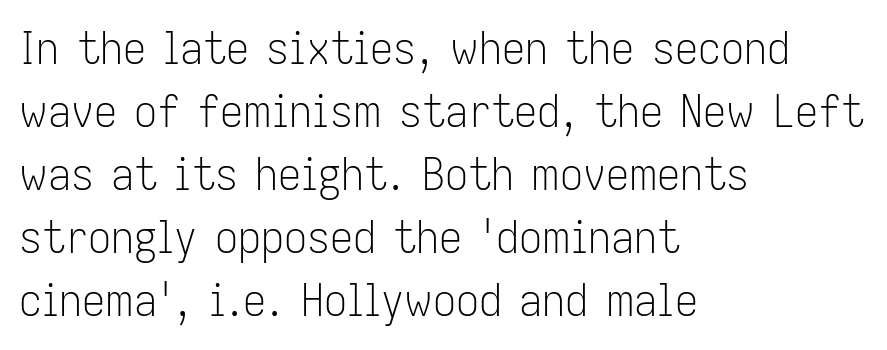
The cut favours lightness, reaching ordinary text weight at its darkest. Horizontally, the lines are justified to the leading edge only. Italic? Not at all — the glyphs are vertical. Underlining? Definitely not there.
